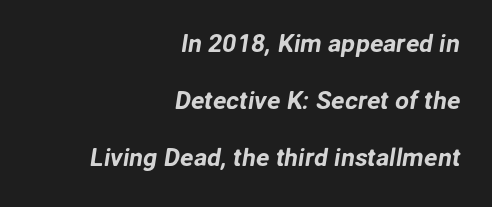
In terms of leading, this rendering errs on the spacious side. The specimen omits any rule beneath the text block's lines. One-word summary of the alignment: right. The rendering keeps characters at their native spacing.
